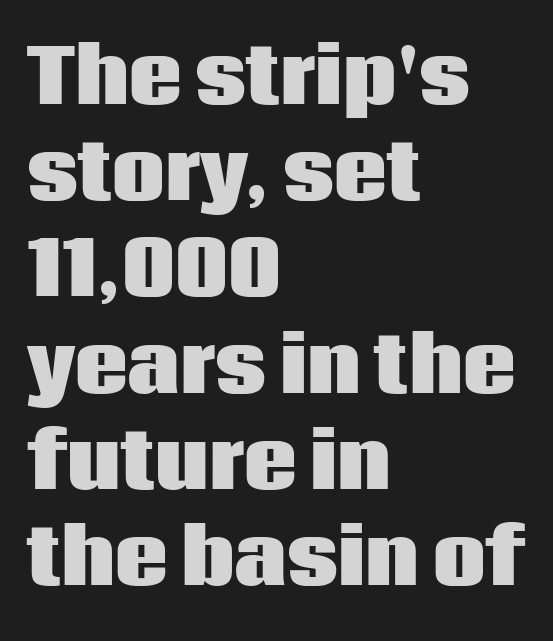
Q: Is the text bold? A: Yes.
Q: Is the text italic (slanted)? A: No, it is upright.
Q: Is the typeface a serif or a sans-serif typeface? A: Sans-serif.
Q: Is the text underlined? A: No.
Q: How is the paragraph aligned? A: Left-aligned.
Q: Is the spacing between letters normal or unusually wide? A: Normal.
Q: Is the spacing between lines tight, normal or loose? A: Normal.
Q: Width (condensed, normal, or wide)? A: Normal.
Q: Stroke contrast? A: Low.
Q: x-height? A: Large.
Q: Monospaced? A: No.
